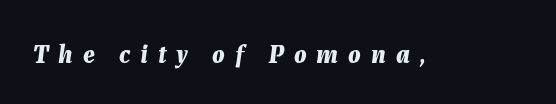
The words here are not underlined. Spacing between characters has been opened up far beyond the box default. Thick stems and heavy bowls — unmistakably bold. The whole block is typeset with a tilt.
